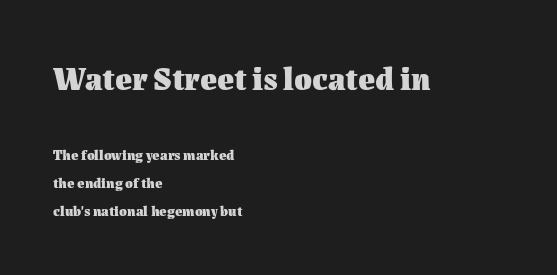
Q: Is the text bold? A: Yes.
Q: Is the text italic (slanted)? A: No, it is upright.
Q: Is the text underlined? A: No.
Q: How is the paragraph aligned? A: Left-aligned.
Q: Is the spacing between letters normal or unusually wide? A: Normal.
Q: Is the spacing between lines tight, normal or loose? A: Loose.
Q: Which block of text is set in a larger size, the first (top) or the second (bottom)? A: The first (top) one.
Q: Width (condensed, normal, or wide)? A: Normal.
Q: Stroke contrast? A: Medium.
Q: x-height? A: Medium.
Q: Monospaced? A: No.
